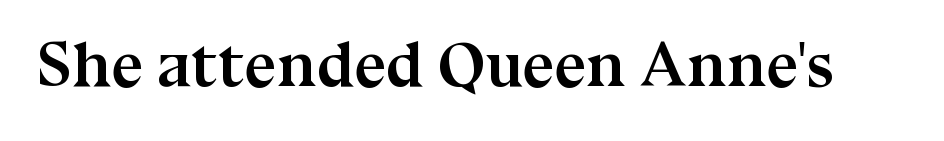
Classification — serif. The lettering stays uniformly vertical, giving the passage a roman look. Notice how thick the strokes are: this is what a full bold looks like. Each word holds together tightly as a unit, with standard inter-letter gaps. The baseline area is clear. A typesetter would call this proportional, since set widths differ per character.
